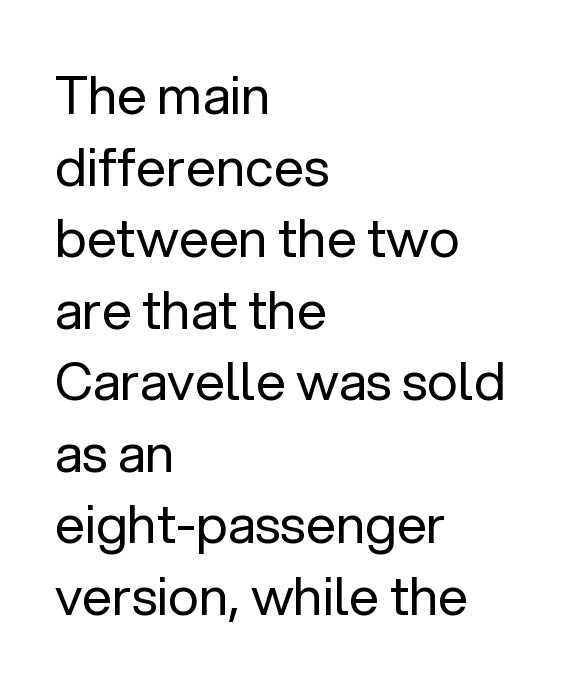
The image shows 53 px regular-weight sans-serif type, upright; set left-aligned, normal line spacing (1.35x), normal letter spacing, not underlined; low stroke contrast and a medium x-height.
